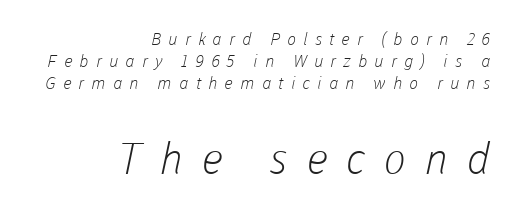
Regarding leading, the lines here are spaced in the standard way. Short and long lines alike share a common ending point at right. The later block is typeset at a bigger size than the earlier block. Note: no serifs on the glyphs. The baseline area is clear.
